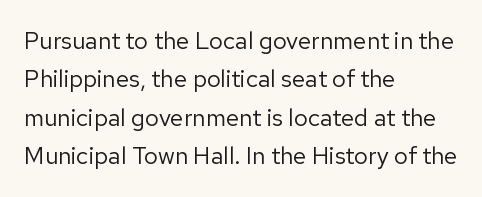
The image shows 24 px text type, upright; set left-aligned, normal line spacing (1.6x), normal letter spacing, not underlined.
